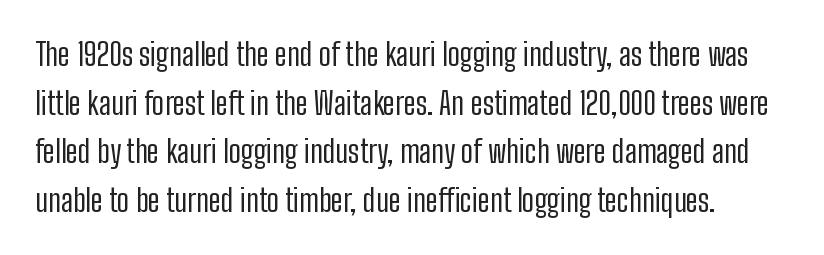
Q: Is the text bold? A: No.
Q: Is the text italic (slanted)? A: No, it is upright.
Q: Is the typeface a serif or a sans-serif typeface? A: Sans-serif.
Q: Is the text underlined? A: No.
Q: Is the spacing between letters normal or unusually wide? A: Normal.
Q: Is the spacing between lines tight, normal or loose? A: Normal.
Q: Width (condensed, normal, or wide)? A: Condensed.
Q: Stroke contrast? A: Low.
Q: x-height? A: Medium.
Q: Monospaced? A: No.
